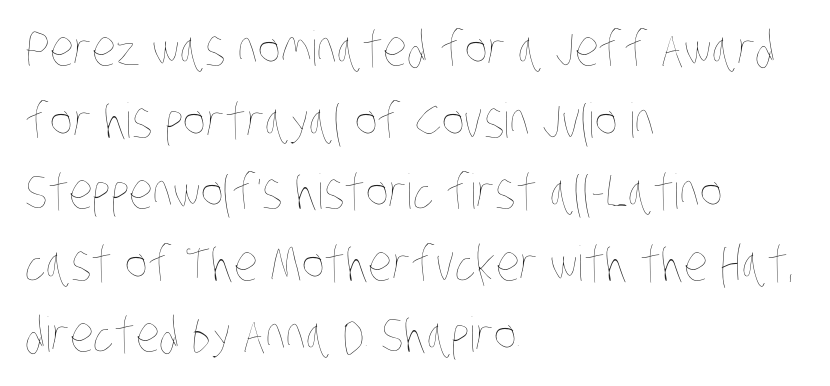
Q: Is the text bold? A: No.
Q: Is the text underlined? A: No.
Q: How is the paragraph aligned? A: Left-aligned.
Q: Is the spacing between letters normal or unusually wide? A: Normal.
Q: Is the spacing between lines tight, normal or loose? A: Normal.
Q: Width (condensed, normal, or wide)? A: Condensed.
Q: Stroke contrast? A: Low.
Q: x-height? A: Large.
Q: Monospaced? A: No.
